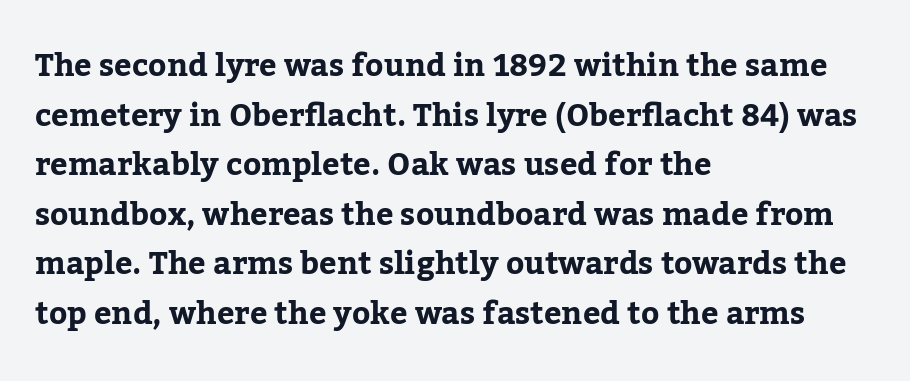
Q: Is the text italic (slanted)? A: No, it is upright.
Q: Is the typeface a serif or a sans-serif typeface? A: Serif.
Q: Is the text underlined? A: No.
Q: How is the paragraph aligned? A: Left-aligned.
Q: Is the spacing between letters normal or unusually wide? A: Normal.
Q: Is the spacing between lines tight, normal or loose? A: Normal.
Q: Width (condensed, normal, or wide)? A: Normal.
Q: Stroke contrast? A: Low.
Q: x-height? A: Medium.
Q: Monospaced? A: No.
